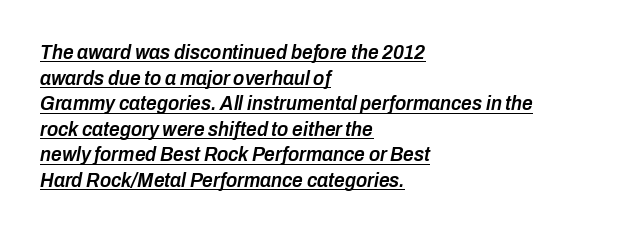
The image shows 21 px text type, italic (leaning right); set left-aligned, line spacing 1.22x, normal letter spacing, underlined.
